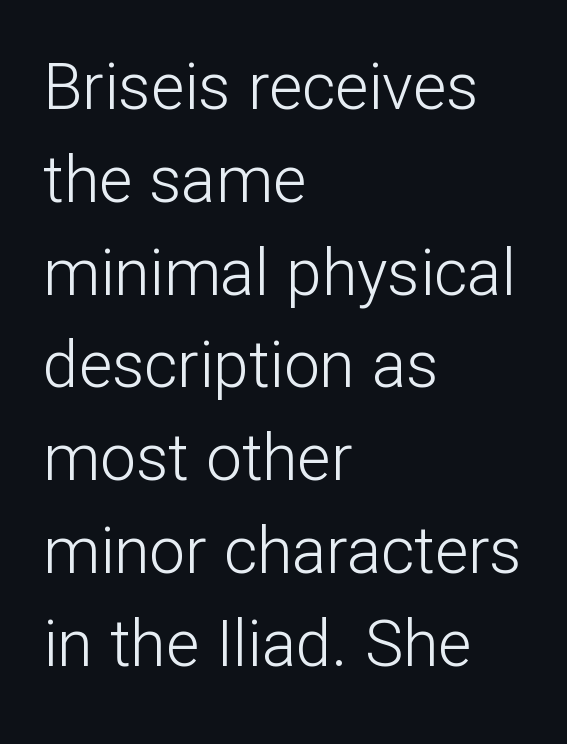
{"serif": "no", "italic": "no", "bold": "no", "weight": "light", "width": "normal", "stroke_contrast": "low", "x_height": "medium", "monospaced": "no", "underline": "no", "align": "left", "line_spacing": "normal", "line_spacing_ratio": 1.45, "letter_spacing": "normal", "letter_spacing_em": 0.0, "glyph_px": 64}
